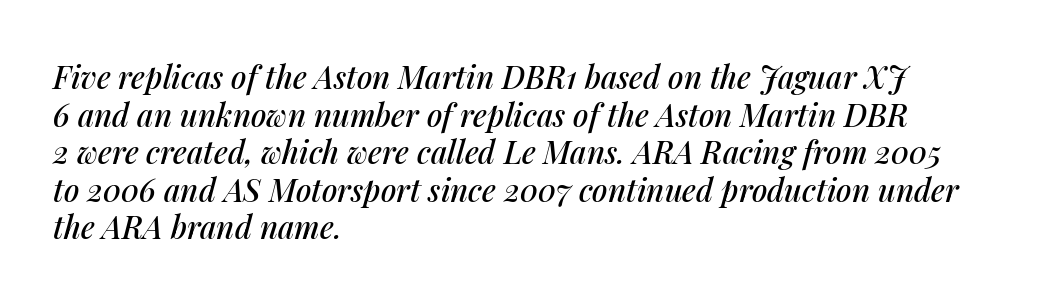
{"italic": "yes", "lean": "right", "slant_degrees": 14, "width": "normal", "stroke_contrast": "medium", "x_height": "medium", "monospaced": "no", "underline": "no", "align": "left", "line_spacing_ratio": 1.21, "letter_spacing": "normal", "letter_spacing_em": 0.0, "glyph_px": 31}
